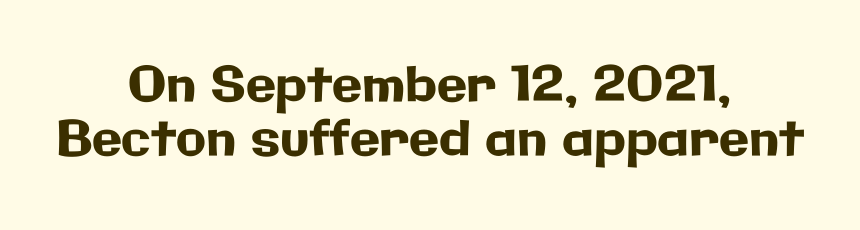
{"serif": "no", "italic": "no", "width": "normal", "stroke_contrast": "low", "x_height": "medium", "monospaced": "no", "underline": "no", "align": "center", "line_spacing": "tight", "line_spacing_ratio": 1.11, "letter_spacing": "normal", "letter_spacing_em": 0.0, "glyph_px": 49}
